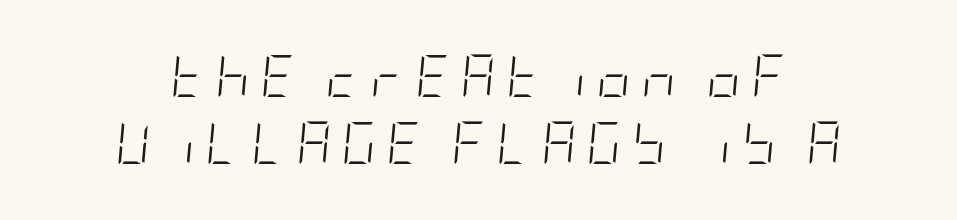
The image shows 42 px light, condensed type, italic (leaning right); set normal line spacing (1.6x), unusually wide letter spacing (+0.26 em), not underlined; low stroke contrast and a large x-height.
